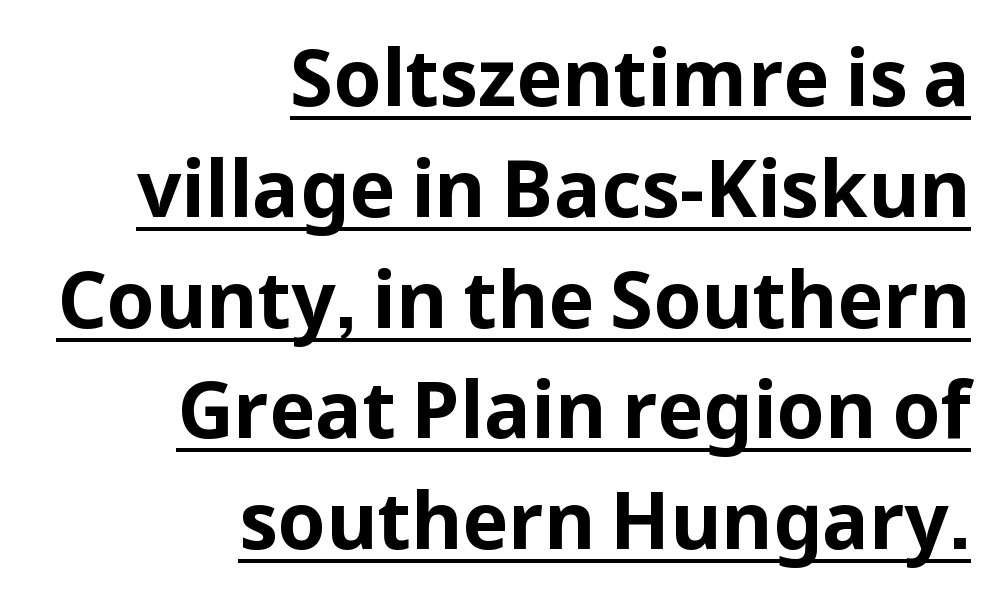
{"serif": "no", "italic": "no", "bold": "yes", "weight": "bold", "width": "normal", "stroke_contrast": "low", "x_height": "medium", "monospaced": "no", "underline": "yes", "align": "right", "line_spacing": "normal", "line_spacing_ratio": 1.42, "letter_spacing": "normal", "letter_spacing_em": 0.0, "glyph_px": 78}
